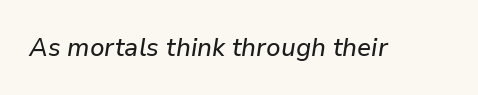
A clean baseline with only descenders dipping below it. Letter spacing: default. The specimen reads as italic at a glance.
